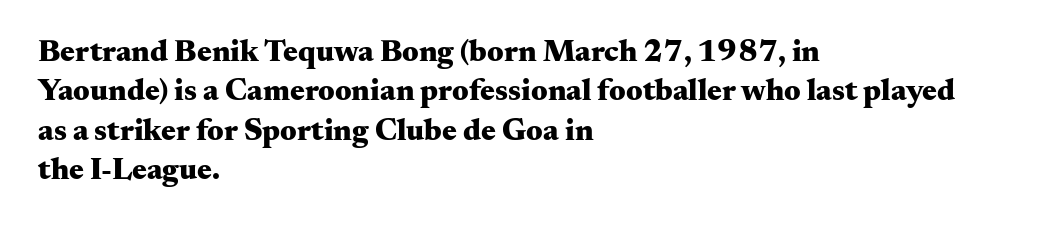
Q: Is the text bold? A: Yes.
Q: Is the text italic (slanted)? A: No, it is upright.
Q: Is the typeface a serif or a sans-serif typeface? A: Serif.
Q: Is the text underlined? A: No.
Q: How is the paragraph aligned? A: Left-aligned.
Q: Is the spacing between letters normal or unusually wide? A: Normal.
Q: Is the spacing between lines tight, normal or loose? A: Normal.
Q: Width (condensed, normal, or wide)? A: Wide.
Q: Stroke contrast? A: Medium.
Q: x-height? A: Small.
Q: Monospaced? A: No.
